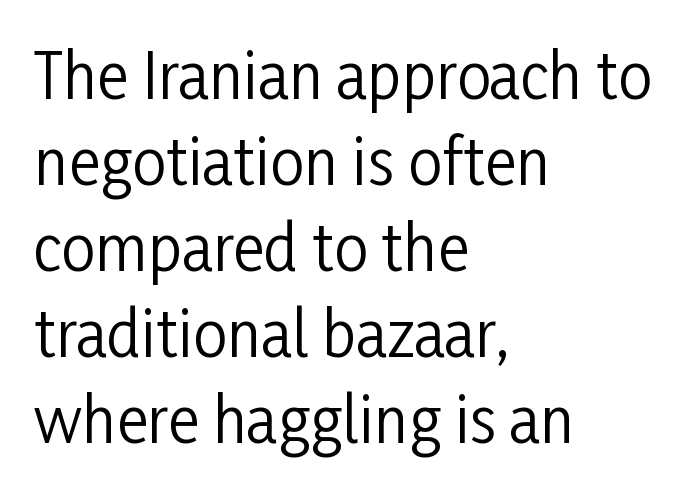
{"serif": "no", "italic": "no", "bold": "no", "weight": "regular", "width": "condensed", "stroke_contrast": "low", "x_height": "medium", "monospaced": "no", "underline": "no", "align": "left", "line_spacing": "normal", "line_spacing_ratio": 1.41, "letter_spacing": "normal", "letter_spacing_em": 0.0, "glyph_px": 61}
